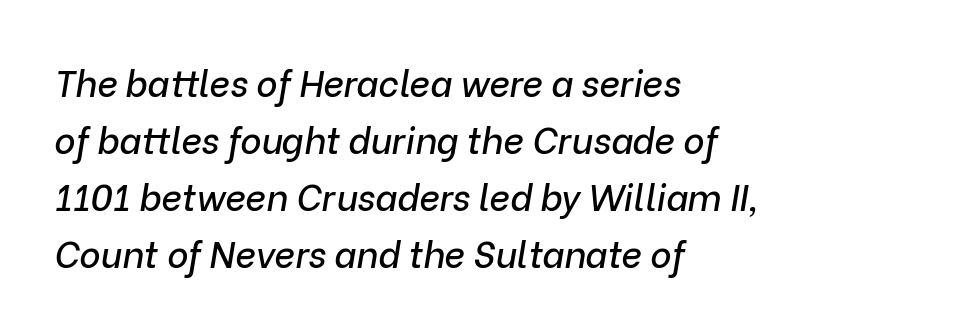
Letters rest on an invisible, unmarked baseline. Looks like regular typesetting: each glyph gets only the width it needs. The rows are spaced the way most documents space them. The face used here is rendered with its standard letterfit. The passage is arranged the way most books set body copy — flush left. This is oblique type, the kind used for emphasis or titles.
